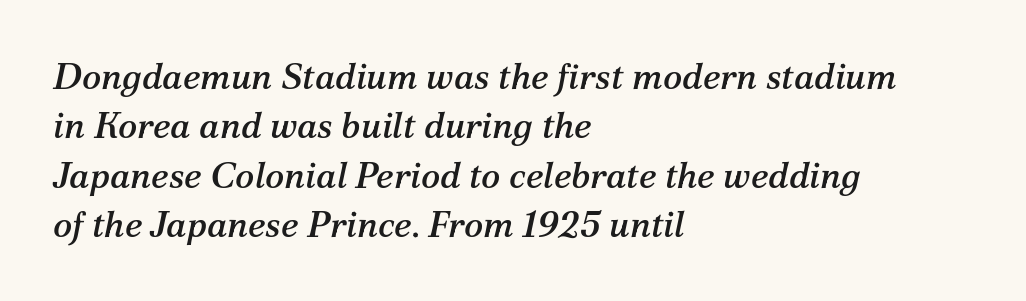
Q: Is the text italic (slanted)? A: Yes, it leans right by about 12 degrees.
Q: Is the typeface a serif or a sans-serif typeface? A: Serif.
Q: Is the text underlined? A: No.
Q: How is the paragraph aligned? A: Left-aligned.
Q: Is the spacing between letters normal or unusually wide? A: Normal.
Q: Is the spacing between lines tight, normal or loose? A: Normal.
Q: Width (condensed, normal, or wide)? A: Normal.
Q: Stroke contrast? A: Medium.
Q: x-height? A: Medium.
Q: Monospaced? A: No.
